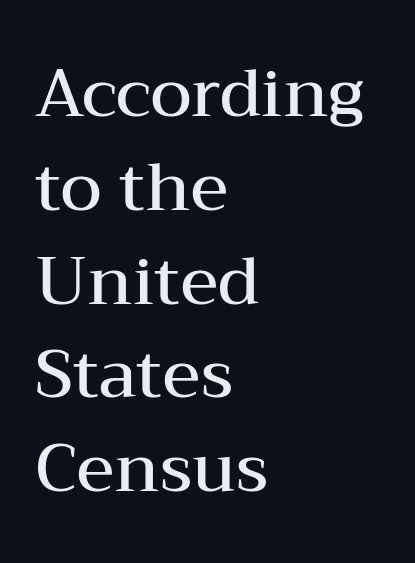
Short note: letters normally spaced. The face used here is a semibold: visibly heavier than regular, lighter than bold. Summary of vertical rhythm: regular, with standard interline spacing. Unlike a clean sans, this face finishes its strokes with serifs. Each letter keeps its own natural width here, so spacing adapts to shape. Teacher's note: observe the even left margin — that is flush-left alignment.
